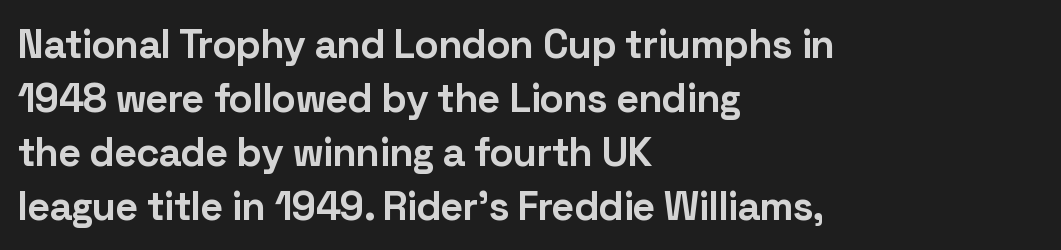
Q: Is the text bold? A: Yes.
Q: Is the text italic (slanted)? A: No, it is upright.
Q: Is the typeface a serif or a sans-serif typeface? A: Sans-serif.
Q: Is the text underlined? A: No.
Q: How is the paragraph aligned? A: Left-aligned.
Q: Is the spacing between letters normal or unusually wide? A: Normal.
Q: Is the spacing between lines tight, normal or loose? A: Normal.
Q: Width (condensed, normal, or wide)? A: Normal.
Q: Stroke contrast? A: Low.
Q: x-height? A: Medium.
Q: Monospaced? A: No.
